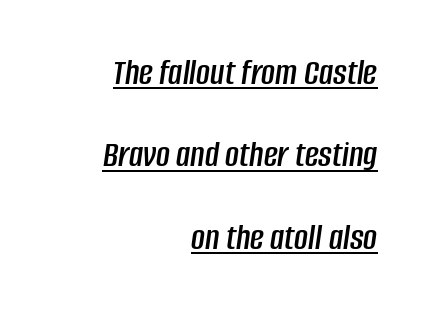
Q: Is the text italic (slanted)? A: Yes, it leans right by about 8 degrees.
Q: Is the text underlined? A: Yes.
Q: How is the paragraph aligned? A: Right-aligned.
Q: Is the spacing between letters normal or unusually wide? A: Normal.
Q: Is the spacing between lines tight, normal or loose? A: Loose.
Q: Width (condensed, normal, or wide)? A: Condensed.
Q: Stroke contrast? A: Low.
Q: x-height? A: Large.
Q: Monospaced? A: No.
